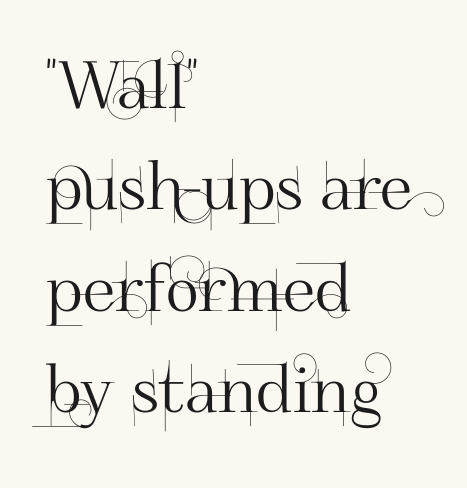
Q: Is the text italic (slanted)? A: No, it is upright.
Q: Is the typeface a serif or a sans-serif typeface? A: Sans-serif.
Q: Is the text underlined? A: No.
Q: How is the paragraph aligned? A: Left-aligned.
Q: Is the spacing between letters normal or unusually wide? A: Normal.
Q: Is the spacing between lines tight, normal or loose? A: Normal.
Q: Width (condensed, normal, or wide)? A: Normal.
Q: Stroke contrast? A: High.
Q: x-height? A: Small.
Q: Monospaced? A: No.
